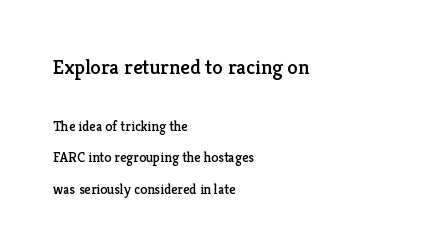
Q: Is the text italic (slanted)? A: No, it is upright.
Q: Is the text underlined? A: No.
Q: How is the paragraph aligned? A: Left-aligned.
Q: Is the spacing between letters normal or unusually wide? A: Normal.
Q: Is the spacing between lines tight, normal or loose? A: Loose.
Q: Which block of text is set in a larger size, the first (top) or the second (bottom)? A: The first (top) one.
